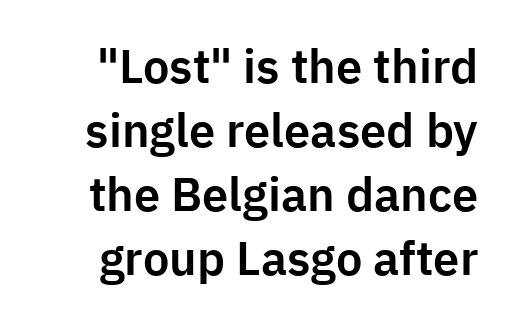
{"serif": "no", "italic": "no", "width": "normal", "stroke_contrast": "low", "x_height": "medium", "monospaced": "no", "underline": "no", "line_spacing": "normal", "line_spacing_ratio": 1.36, "letter_spacing": "normal", "letter_spacing_em": 0.0, "glyph_px": 47}
